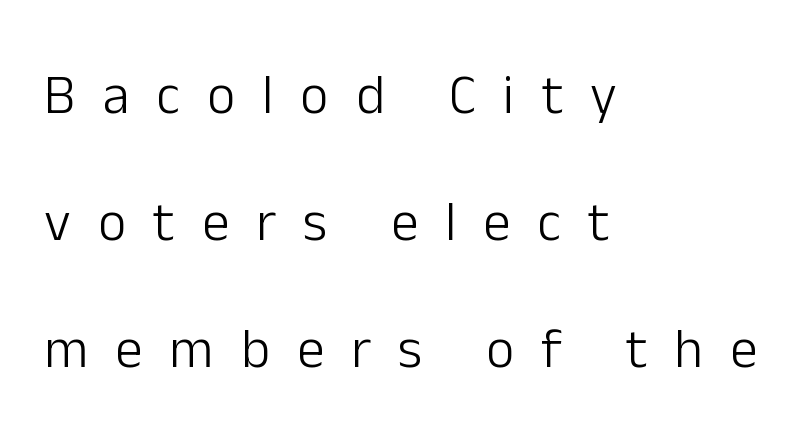
{"serif": "no", "italic": "no", "bold": "no", "weight": "light", "width": "normal", "stroke_contrast": "low", "x_height": "medium", "monospaced": "no", "underline": "no", "align": "left", "line_spacing": "loose", "line_spacing_ratio": 2.31, "letter_spacing": "wide", "letter_spacing_em": 0.49, "glyph_px": 55}
